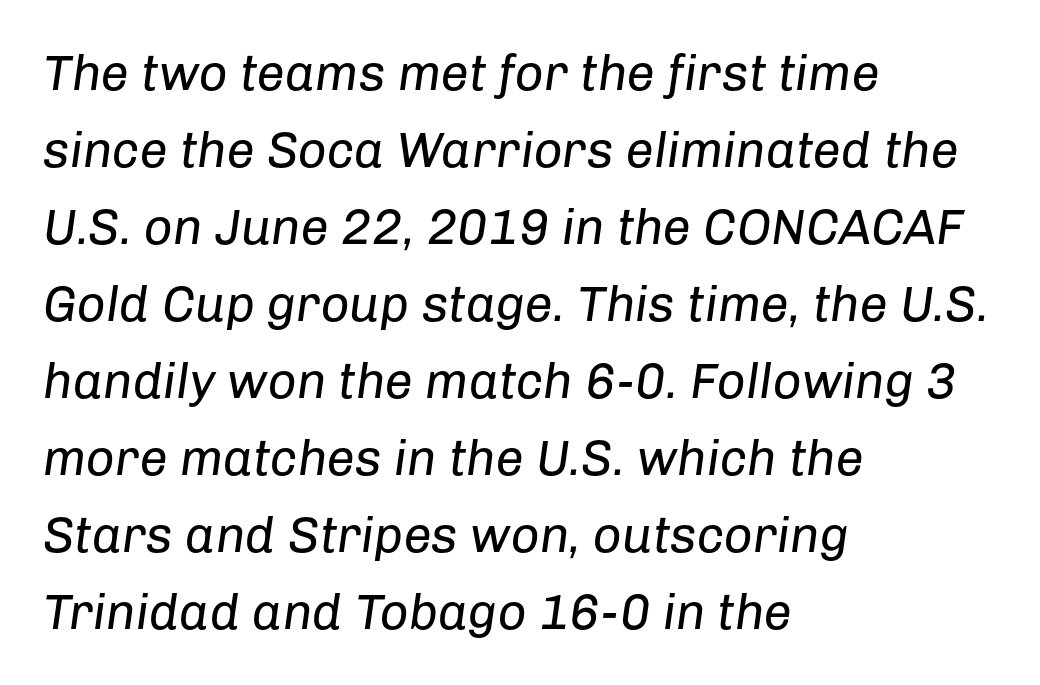
Think of a printed novel: that variable character pitch is what you see here. Descenders hang freely into open space. Think standard paragraph weight, or any step lighter than that. The passage shown has conventional tracking throughout. This sample is left-justified, so line endings fall wherever the words run out.
